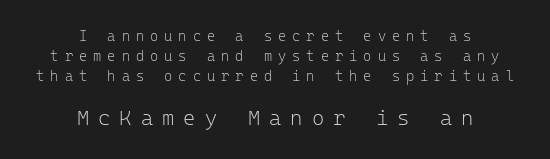
Q: Is the text bold? A: No.
Q: Is the text italic (slanted)? A: No, it is upright.
Q: Is the text underlined? A: No.
Q: How is the paragraph aligned? A: Centered.
Q: Is the spacing between letters normal or unusually wide? A: Unusually wide.
Q: Is the spacing between lines tight, normal or loose? A: Normal.
Q: Which block of text is set in a larger size, the first (top) or the second (bottom)? A: The second (bottom) one.
